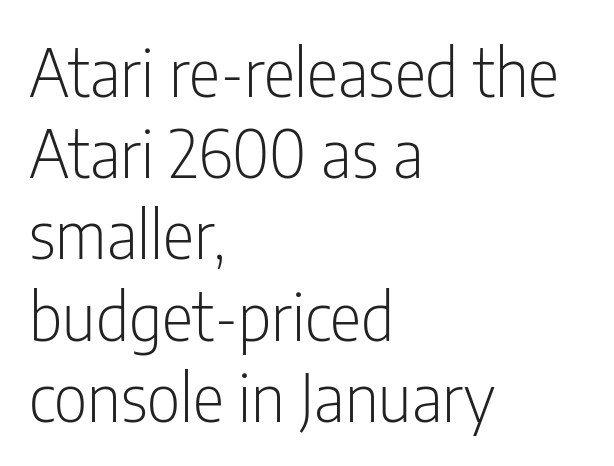
Q: Is the text bold? A: No.
Q: Is the text italic (slanted)? A: No, it is upright.
Q: Is the typeface a serif or a sans-serif typeface? A: Sans-serif.
Q: Is the text underlined? A: No.
Q: How is the paragraph aligned? A: Left-aligned.
Q: Is the spacing between letters normal or unusually wide? A: Normal.
Q: Width (condensed, normal, or wide)? A: Condensed.
Q: Stroke contrast? A: Low.
Q: x-height? A: Medium.
Q: Monospaced? A: No.
